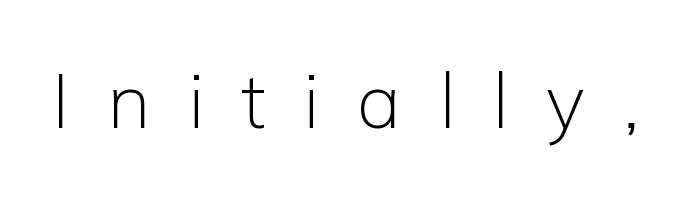
{"serif": "no", "italic": "no", "bold": "no", "weight": "light", "width": "normal", "stroke_contrast": "low", "x_height": "medium", "monospaced": "no", "underline": "no", "letter_spacing": "wide", "letter_spacing_em": 0.49, "glyph_px": 76}
